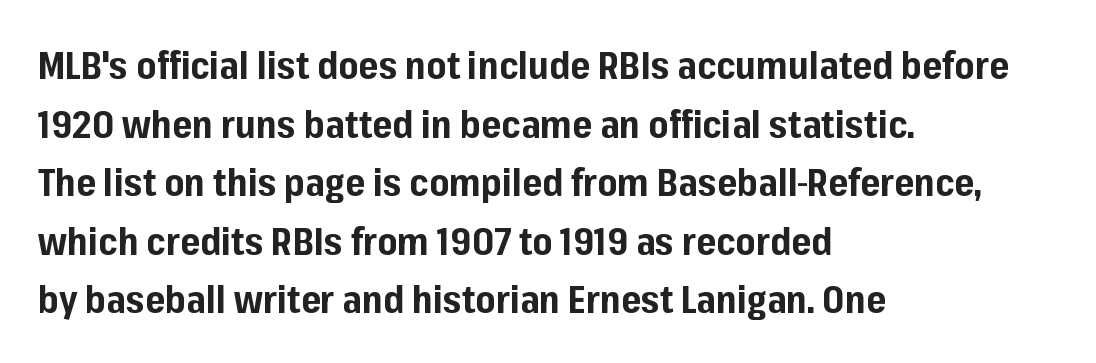
Is there much room between lines? A standard amount, neither cramped nor airy. The letterforms sit shoulder to shoulder at normal distance. The zone under the glyphs is completely vacant. When letters stand straight like this, we call the style roman or upright. Heft: maximum for text — a bold.
